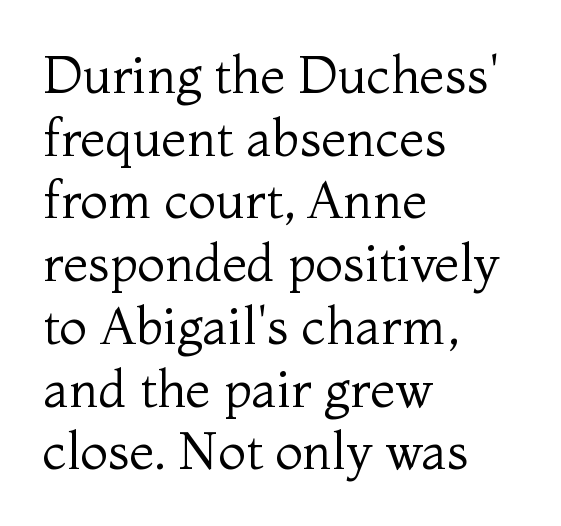
Q: Is the text bold? A: No.
Q: Is the text italic (slanted)? A: No, it is upright.
Q: Is the typeface a serif or a sans-serif typeface? A: Serif.
Q: Is the text underlined? A: No.
Q: How is the paragraph aligned? A: Left-aligned.
Q: Is the spacing between letters normal or unusually wide? A: Normal.
Q: Width (condensed, normal, or wide)? A: Normal.
Q: Stroke contrast? A: Medium.
Q: x-height? A: Medium.
Q: Monospaced? A: No.
